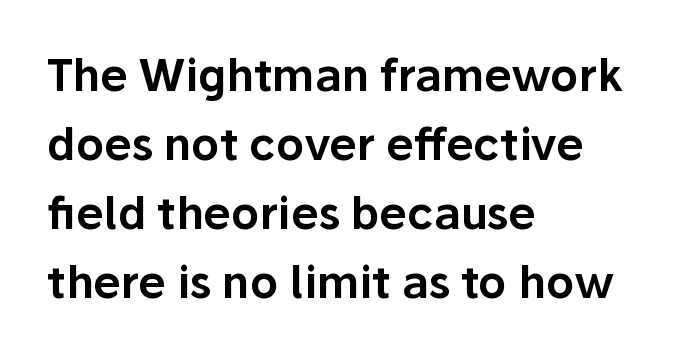
The image shows 44 px sans-serif type, upright; set left-aligned, normal line spacing (1.57x), normal letter spacing, not underlined; low stroke contrast and a medium x-height.
